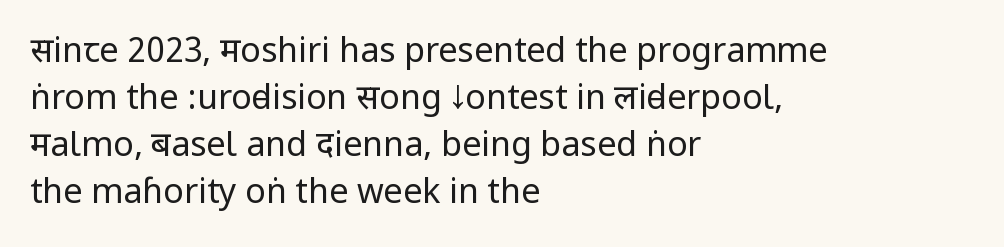
Q: Is the text bold? A: No.
Q: Is the text italic (slanted)? A: No, it is upright.
Q: Is the typeface a serif or a sans-serif typeface? A: Sans-serif.
Q: Is the text underlined? A: No.
Q: How is the paragraph aligned? A: Left-aligned.
Q: Is the spacing between letters normal or unusually wide? A: Normal.
Q: Is the spacing between lines tight, normal or loose? A: Normal.
Q: Width (condensed, normal, or wide)? A: Condensed.
Q: Stroke contrast? A: Low.
